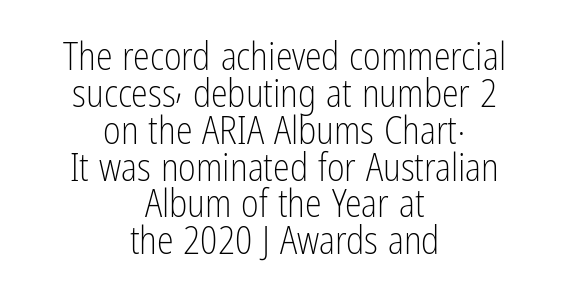
Q: Is the text bold? A: No.
Q: Is the text italic (slanted)? A: No, it is upright.
Q: Is the typeface a serif or a sans-serif typeface? A: Sans-serif.
Q: Is the text underlined? A: No.
Q: How is the paragraph aligned? A: Centered.
Q: Is the spacing between letters normal or unusually wide? A: Normal.
Q: Is the spacing between lines tight, normal or loose? A: Tight.
Q: Width (condensed, normal, or wide)? A: Condensed.
Q: Stroke contrast? A: Low.
Q: x-height? A: Medium.
Q: Monospaced? A: No.
